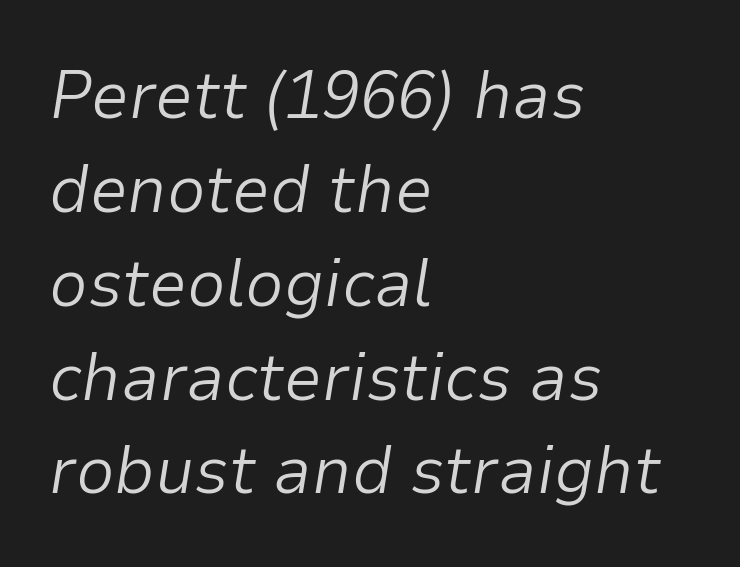
You can tell it's italic because the verticals aren't actually vertical. Weight: not bold — regular or lighter. Left-aligned paragraph, ragged on the right. Short note: letters normally spaced.
